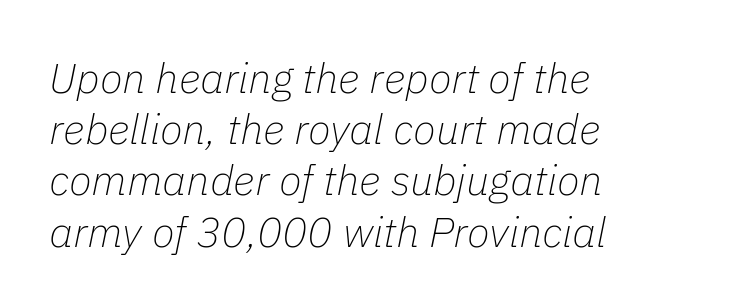
Q: Is the text bold? A: No.
Q: Is the text italic (slanted)? A: Yes, it leans right by about 11 degrees.
Q: Is the text underlined? A: No.
Q: How is the paragraph aligned? A: Left-aligned.
Q: Is the spacing between letters normal or unusually wide? A: Normal.
Q: Width (condensed, normal, or wide)? A: Normal.
Q: Stroke contrast? A: Low.
Q: x-height? A: Medium.
Q: Monospaced? A: No.
